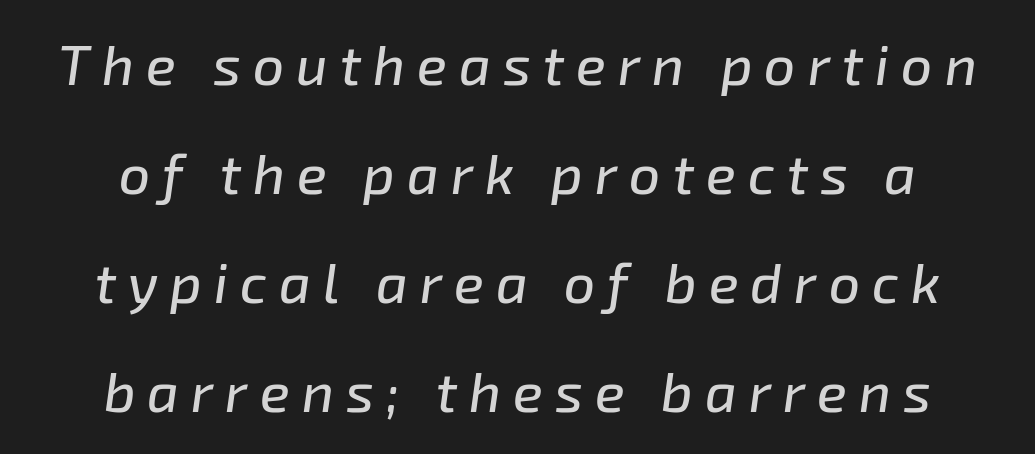
The image shows 55 px text type, italic (leaning right); set centered, loose line spacing (1.98x), unusually wide letter spacing (+0.22 em), not underlined; low stroke contrast and a medium x-height.
